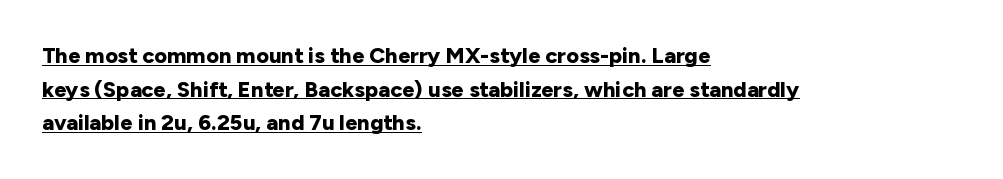
{"italic": "no", "bold": "yes", "underline": "yes", "align": "left", "line_spacing": "normal", "line_spacing_ratio": 1.53, "letter_spacing": "normal", "letter_spacing_em": 0.0, "glyph_px": 22}
